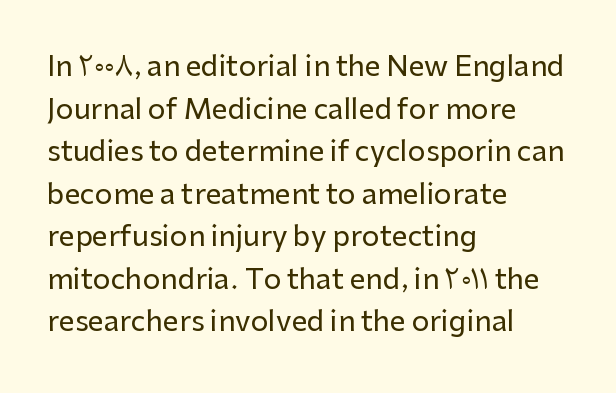
{"serif": "no", "italic": "no", "width": "normal", "stroke_contrast": "low", "x_height": "medium", "monospaced": "no", "underline": "no", "align": "left", "line_spacing": "normal", "line_spacing_ratio": 1.52, "letter_spacing": "normal", "letter_spacing_em": 0.0, "glyph_px": 28}
